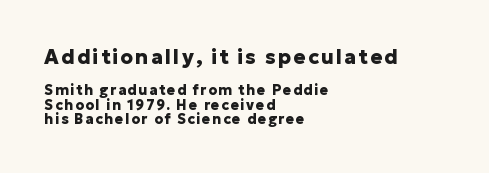
The image shows 20 px bold type, upright; set left-aligned, tight line spacing (1.05x), not underlined; the first (top) block is 1.43x larger.
